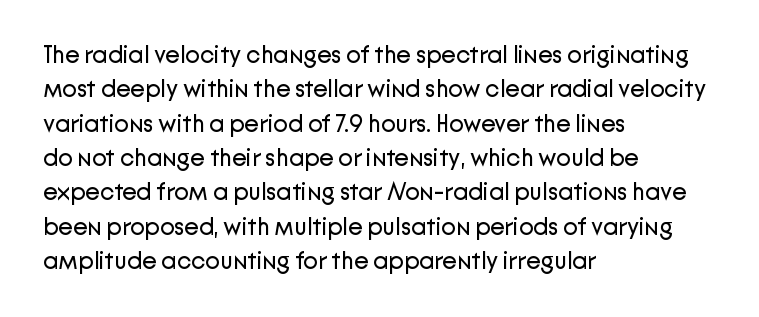
Vertical stems look standard width or narrower in stroke. Default kerning and tracking; the words read as compact shapes. These lines are set flush left with a ragged right edge. The baseline area is clear.
